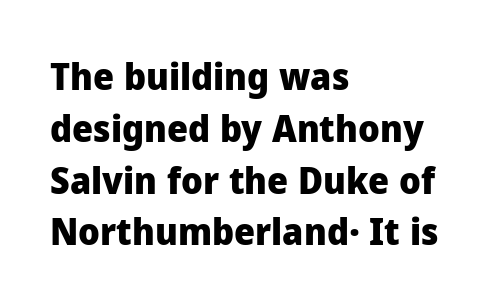
Q: Is the text bold? A: Yes.
Q: Is the text italic (slanted)? A: No, it is upright.
Q: Is the typeface a serif or a sans-serif typeface? A: Sans-serif.
Q: Is the text underlined? A: No.
Q: How is the paragraph aligned? A: Left-aligned.
Q: Is the spacing between letters normal or unusually wide? A: Normal.
Q: Is the spacing between lines tight, normal or loose? A: Normal.
Q: Width (condensed, normal, or wide)? A: Normal.
Q: Stroke contrast? A: Low.
Q: x-height? A: Medium.
Q: Monospaced? A: No.
